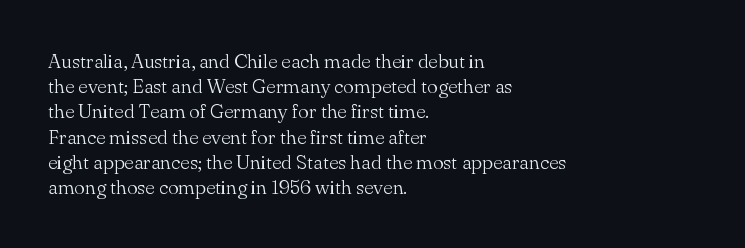
How would I describe the line gaps? Plain and ordinary. Stem width sits at or under what a default text font uses. Posture: straight, roman, zero tilt. Underlining? Definitely not there. How are the letters spaced? Ordinarily, with no added tracking. Alignment: flush left.
